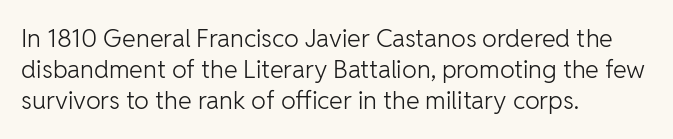
Q: Is the text bold? A: No.
Q: Is the text italic (slanted)? A: No, it is upright.
Q: Is the text underlined? A: No.
Q: How is the paragraph aligned? A: Left-aligned.
Q: Is the spacing between letters normal or unusually wide? A: Normal.
Q: Is the spacing between lines tight, normal or loose? A: Normal.
